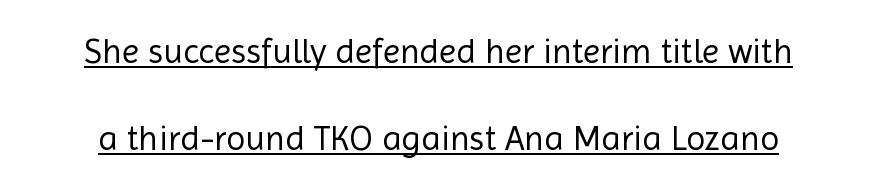
{"serif": "no", "italic": "no", "bold": "no", "weight": "regular", "width": "normal", "x_height": "medium", "monospaced": "no", "underline": "yes", "line_spacing": "loose", "line_spacing_ratio": 2.48, "letter_spacing": "normal", "letter_spacing_em": 0.0, "glyph_px": 35}
